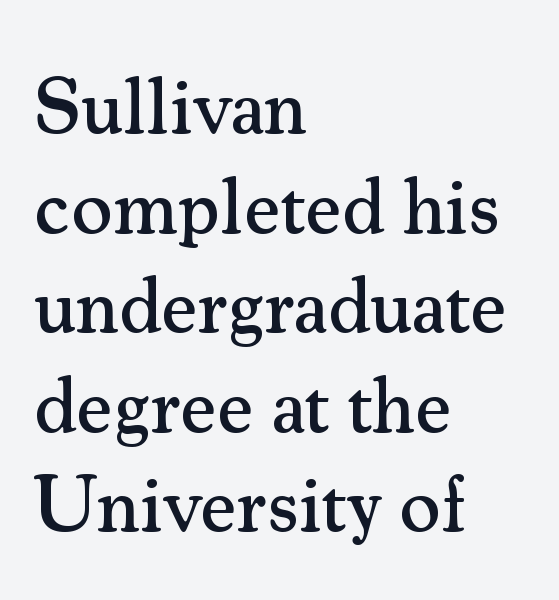
The image shows 79 px serif type, upright; set left-aligned, normal line spacing (1.26x), normal letter spacing, not underlined; medium stroke contrast and a small x-height.
